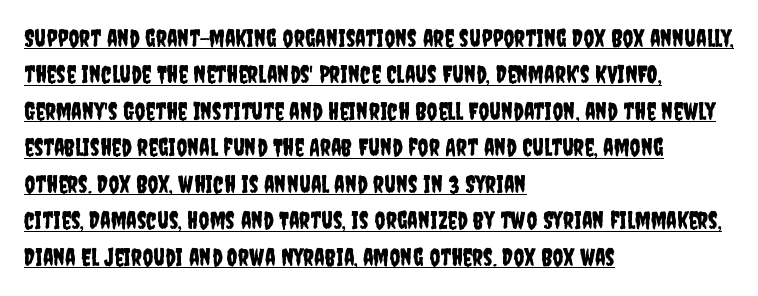
{"italic": "no", "underline": "yes", "align": "left", "line_spacing": "normal", "line_spacing_ratio": 1.52, "letter_spacing": "normal", "letter_spacing_em": 0.0, "glyph_px": 24}
